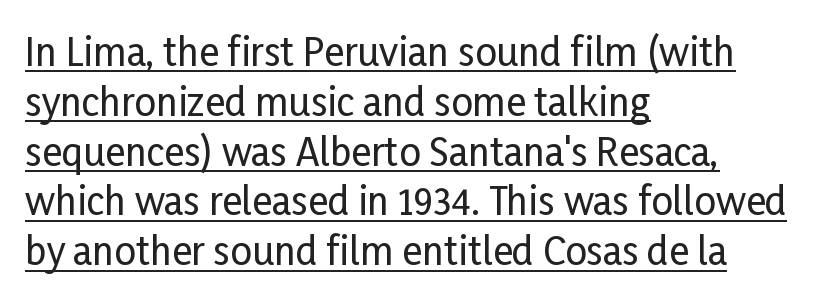
{"serif": "no", "italic": "no", "width": "condensed", "stroke_contrast": "low", "x_height": "medium", "monospaced": "no", "underline": "yes", "align": "left", "line_spacing": "normal", "line_spacing_ratio": 1.31, "letter_spacing": "normal", "letter_spacing_em": 0.0, "glyph_px": 38}
